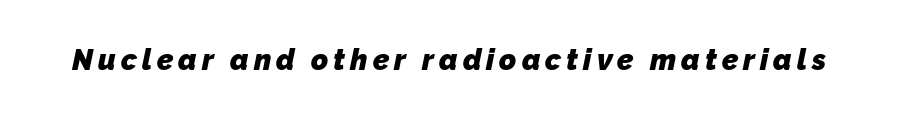
{"serif": "no", "bold": "yes", "weight": "heavy", "width": "normal", "stroke_contrast": "low", "x_height": "medium", "monospaced": "no", "underline": "no", "glyph_px": 29}
